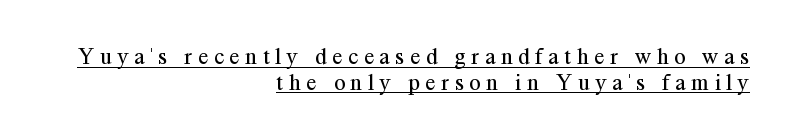
The line-height multiplier appears low, near solid setting. A student would call this right alignment; a typographer would say flush right, rag left. What decoration does the sample have? An underline. Caption: expanded tracking, letters set apart.
